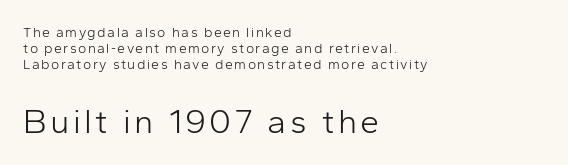
The image shows 34 px light sans-serif type, upright; set left-aligned, line spacing 1.16x, not underlined; the second (bottom) block is 2.43x larger; low stroke contrast and a medium x-height.
